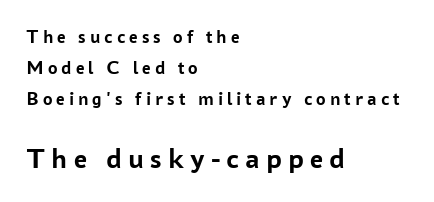
Q: Is the text bold? A: Yes.
Q: Is the text italic (slanted)? A: No, it is upright.
Q: Is the typeface a serif or a sans-serif typeface? A: Sans-serif.
Q: Is the text underlined? A: No.
Q: How is the paragraph aligned? A: Left-aligned.
Q: Is the spacing between letters normal or unusually wide? A: Unusually wide.
Q: Is the spacing between lines tight, normal or loose? A: Normal.
Q: Which block of text is set in a larger size, the first (top) or the second (bottom)? A: The second (bottom) one.
Q: Width (condensed, normal, or wide)? A: Normal.
Q: Stroke contrast? A: Low.
Q: x-height? A: Medium.
Q: Monospaced? A: No.
